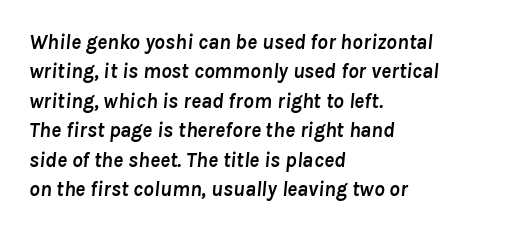
The compositor pushed each line to the left boundary. These words are printed bold, with thick strokes throughout. The lines sit at an ordinary, default distance from one another. A typesetter would mark this as italic. Descenders hang freely into open space. The horizontal fit of the characters is conventional and even.
